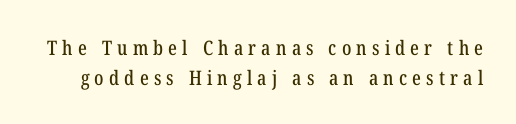
Q: Is the text italic (slanted)? A: No, it is upright.
Q: Is the text underlined? A: No.
Q: Is the spacing between letters normal or unusually wide? A: Unusually wide.
Q: Is the spacing between lines tight, normal or loose? A: Normal.
